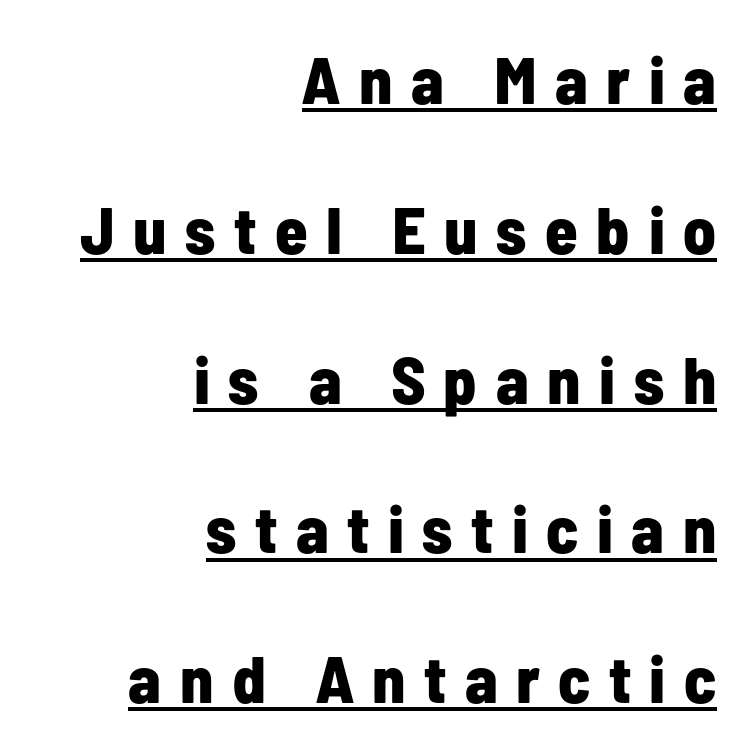
{"serif": "no", "italic": "no", "bold": "yes", "weight": "bold", "width": "condensed", "stroke_contrast": "low", "x_height": "medium", "monospaced": "no", "underline": "yes", "align": "right", "line_spacing": "loose", "line_spacing_ratio": 2.27, "letter_spacing": "wide", "letter_spacing_em": 0.28, "glyph_px": 66}
